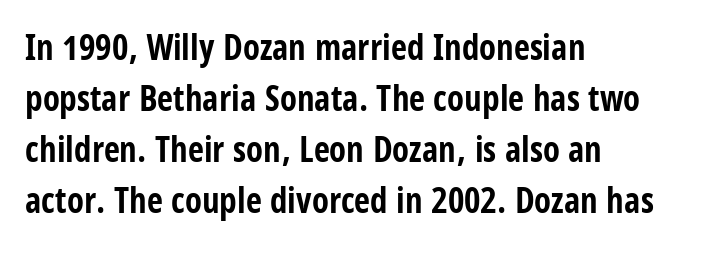
These lines are rendered in a variable-pitch font. Tall strokes in this sample are plumb rather than angled. Plain, unruled lines of type. Reading down the block, your eye returns to a fixed left position each line.
